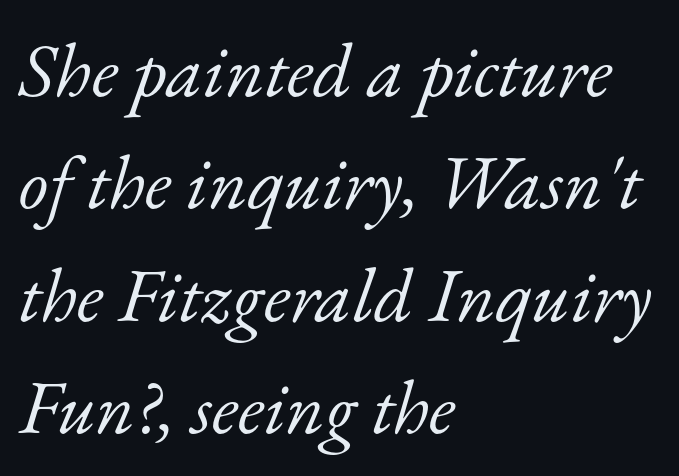
Q: Is the text bold? A: No.
Q: Is the text italic (slanted)? A: Yes, it leans right by about 17 degrees.
Q: Is the typeface a serif or a sans-serif typeface? A: Serif.
Q: Is the text underlined? A: No.
Q: How is the paragraph aligned? A: Left-aligned.
Q: Is the spacing between letters normal or unusually wide? A: Normal.
Q: Is the spacing between lines tight, normal or loose? A: Normal.
Q: Width (condensed, normal, or wide)? A: Normal.
Q: Stroke contrast? A: Low.
Q: x-height? A: Small.
Q: Monospaced? A: No.
